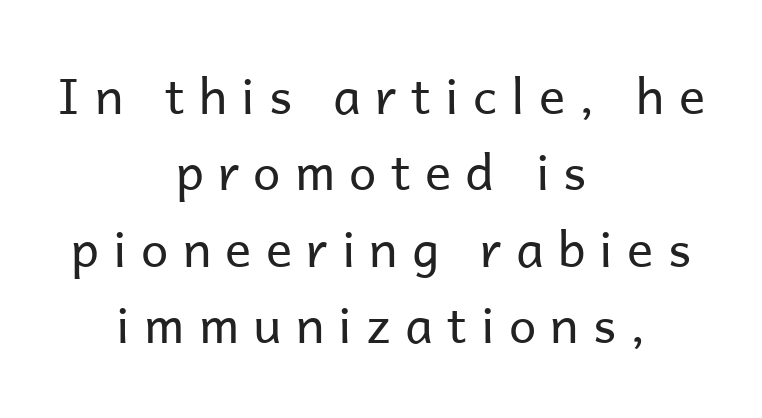
Is the stroke heavy? The answer is a plain regular-or-lighter. This rendering widens character spacing well past its baseline value. The rendering uses a moderate line-height, typical for paragraphs. Any mark beneath the type? The region is blank. Reading down the block, each line starts at a different indent, mirrored at its end.
